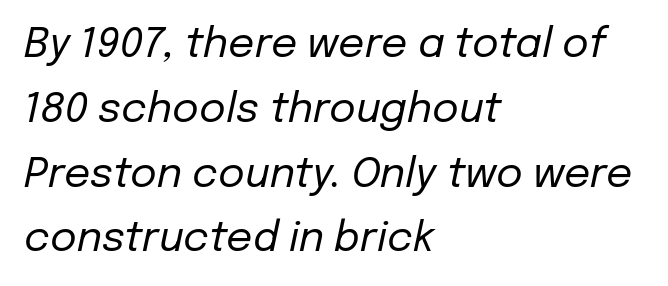
Q: Is the text bold? A: No.
Q: Is the text italic (slanted)? A: Yes, it leans right by about 12 degrees.
Q: Is the text underlined? A: No.
Q: How is the paragraph aligned? A: Left-aligned.
Q: Is the spacing between letters normal or unusually wide? A: Normal.
Q: Is the spacing between lines tight, normal or loose? A: Normal.
Q: Width (condensed, normal, or wide)? A: Normal.
Q: Stroke contrast? A: Low.
Q: x-height? A: Medium.
Q: Monospaced? A: No.
